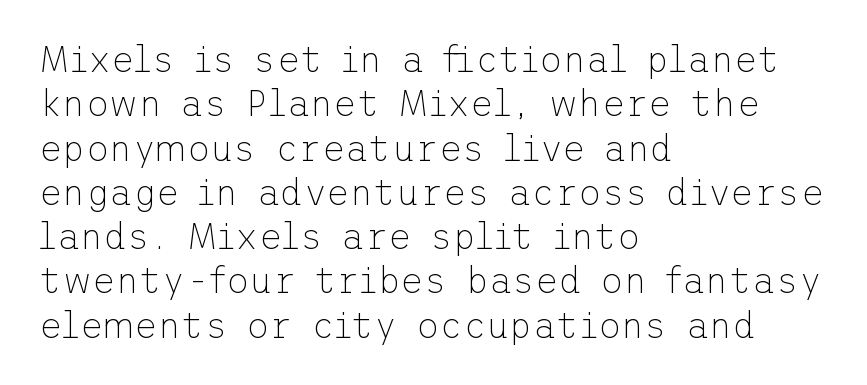
{"serif": "no", "italic": "no", "bold": "no", "weight": "thin", "width": "normal", "stroke_contrast": "low", "x_height": "medium", "underline": "no", "align": "left", "line_spacing_ratio": 1.23, "letter_spacing": "normal", "letter_spacing_em": 0.0, "glyph_px": 36}
